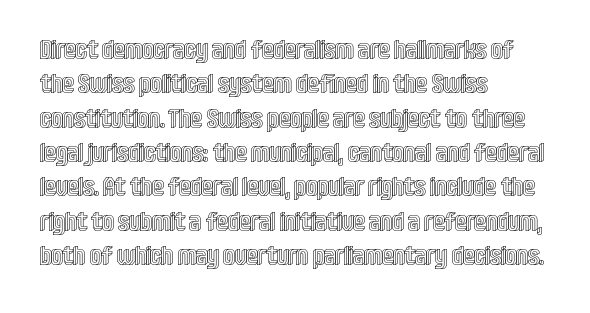
Here the glyphs are tracked normally, forming tight word shapes. Notice how the passage keeps a crisp vertical edge on the left only. A normal amount of white space separates one row of letters from the next. The string is rendered with underlining switched off.
